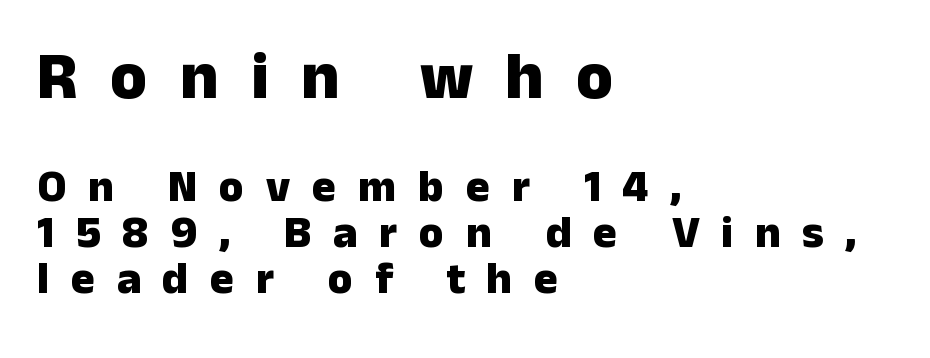
No word sits above an underline. Larger block? The one above; the one below is distinctly smaller. Is this a fixed-width face? No — the glyphs have proportional, varying widths. Regarding serifs, this sample does without them. Heft: maximum for text — a bold. Students, observe: this is what under-led, compact text looks like.
